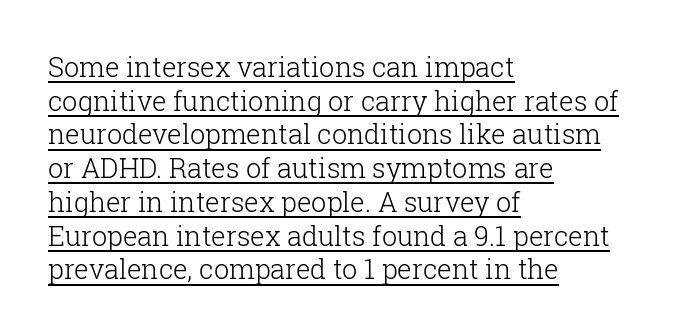
{"italic": "no", "bold": "no", "underline": "yes", "align": "left", "line_spacing": "normal", "line_spacing_ratio": 1.25, "letter_spacing": "normal", "letter_spacing_em": 0.0, "glyph_px": 27}
